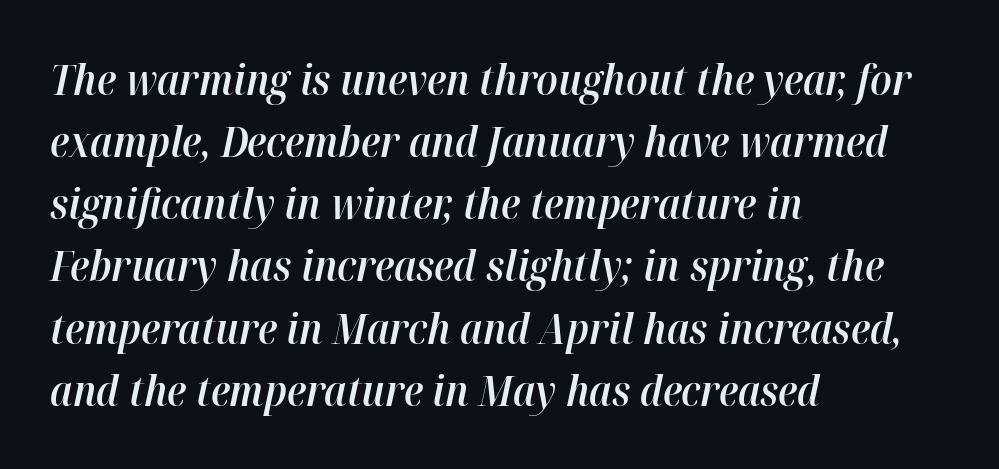
The image shows 42 px semibold type, italic (leaning right); set left-aligned, normal line spacing (1.48x), normal letter spacing, not underlined; high stroke contrast and a medium x-height.
